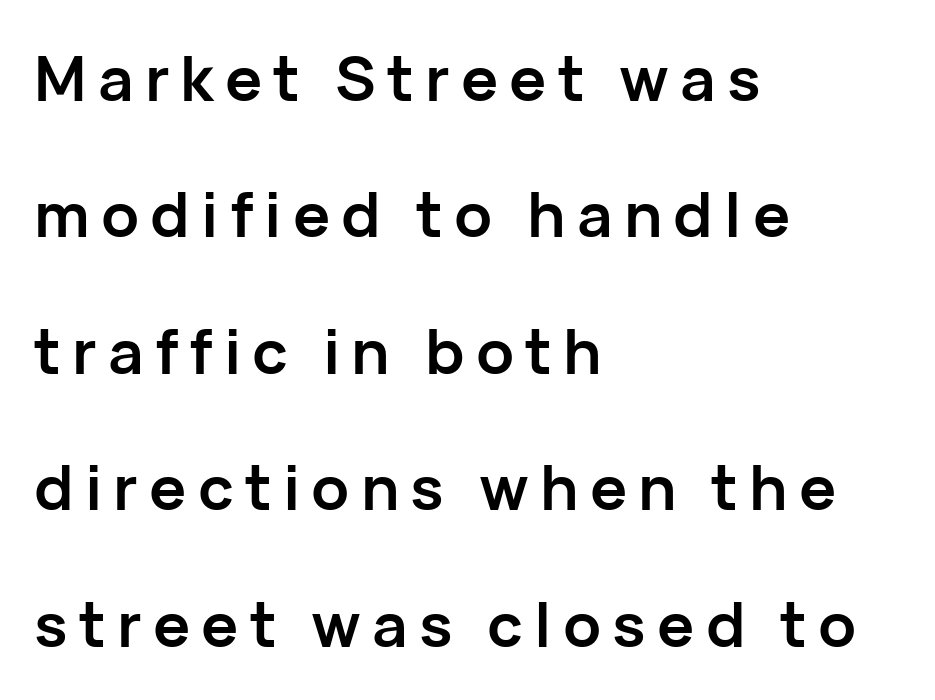
{"serif": "no", "italic": "no", "bold": "yes", "weight": "semibold", "width": "normal", "stroke_contrast": "low", "x_height": "medium", "monospaced": "no", "underline": "no", "align": "left", "line_spacing": "loose", "line_spacing_ratio": 2.2, "glyph_px": 62}
